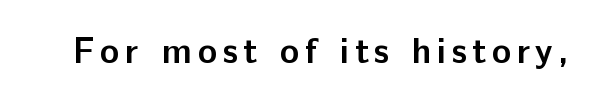
Q: Is the text bold? A: Yes.
Q: Is the text italic (slanted)? A: No, it is upright.
Q: Is the typeface a serif or a sans-serif typeface? A: Sans-serif.
Q: Is the text underlined? A: No.
Q: Width (condensed, normal, or wide)? A: Normal.
Q: Stroke contrast? A: Low.
Q: x-height? A: Medium.
Q: Monospaced? A: No.
